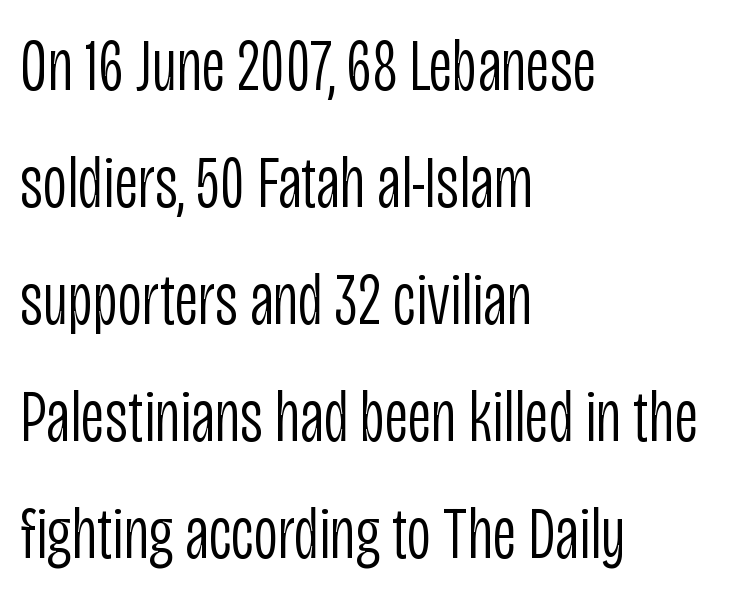
Q: Is the text bold? A: No.
Q: Is the text italic (slanted)? A: No, it is upright.
Q: Is the typeface a serif or a sans-serif typeface? A: Sans-serif.
Q: Is the text underlined? A: No.
Q: How is the paragraph aligned? A: Left-aligned.
Q: Is the spacing between letters normal or unusually wide? A: Normal.
Q: Is the spacing between lines tight, normal or loose? A: Normal.
Q: Width (condensed, normal, or wide)? A: Condensed.
Q: Stroke contrast? A: Low.
Q: x-height? A: Large.
Q: Monospaced? A: No.
